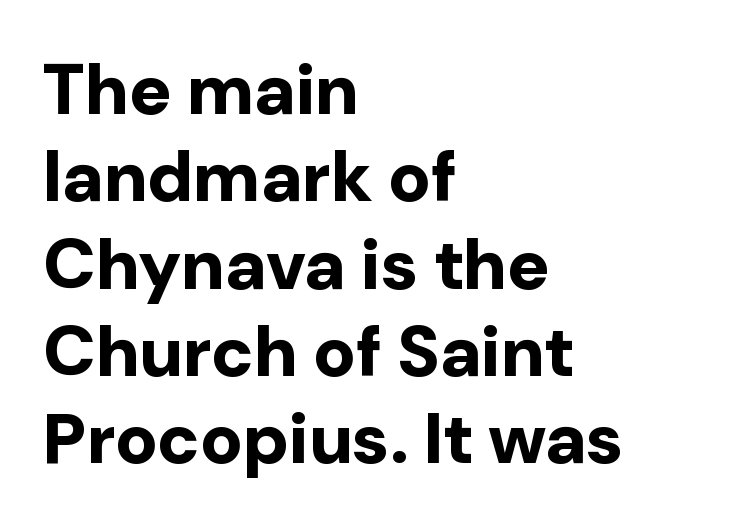
{"serif": "no", "italic": "no", "bold": "yes", "weight": "bold", "width": "normal", "stroke_contrast": "low", "x_height": "medium", "monospaced": "no", "underline": "no", "align": "left", "line_spacing_ratio": 1.23, "letter_spacing": "normal", "letter_spacing_em": 0.0, "glyph_px": 71}
